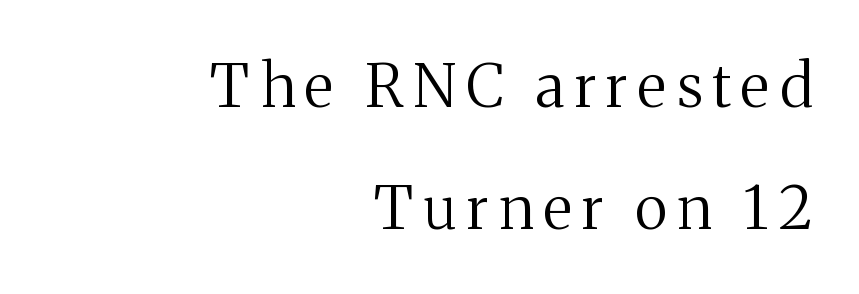
{"serif": "yes", "italic": "no", "bold": "no", "weight": "regular", "width": "normal", "stroke_contrast": "medium", "x_height": "medium", "monospaced": "no", "underline": "no", "align": "right", "line_spacing": "loose", "line_spacing_ratio": 2.04, "glyph_px": 60}
